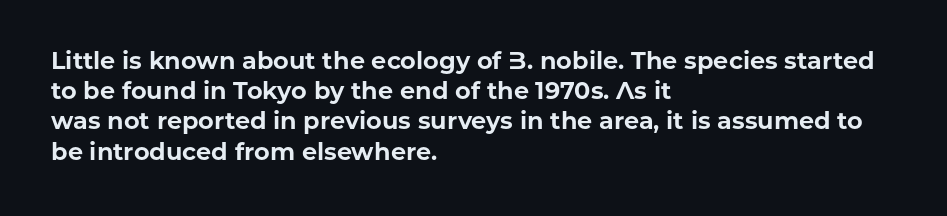
Q: Is the text bold? A: Yes.
Q: Is the text italic (slanted)? A: No, it is upright.
Q: Is the text underlined? A: No.
Q: How is the paragraph aligned? A: Left-aligned.
Q: Is the spacing between letters normal or unusually wide? A: Normal.
Q: Is the spacing between lines tight, normal or loose? A: Normal.
